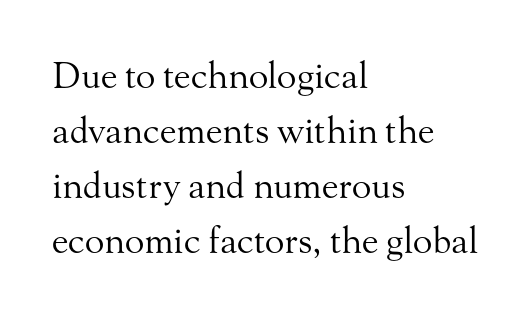
Q: Is the text bold? A: No.
Q: Is the text italic (slanted)? A: No, it is upright.
Q: Is the typeface a serif or a sans-serif typeface? A: Serif.
Q: Is the text underlined? A: No.
Q: How is the paragraph aligned? A: Left-aligned.
Q: Is the spacing between letters normal or unusually wide? A: Normal.
Q: Is the spacing between lines tight, normal or loose? A: Normal.
Q: Width (condensed, normal, or wide)? A: Normal.
Q: Stroke contrast? A: Medium.
Q: x-height? A: Small.
Q: Monospaced? A: No.
